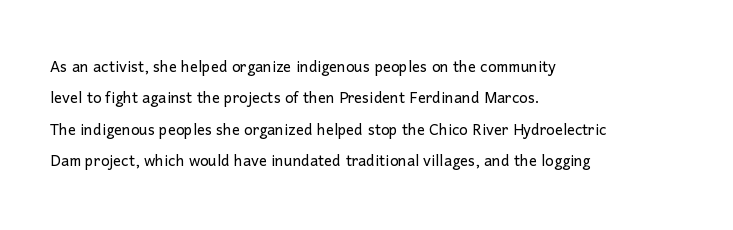
Q: Is the text bold? A: No.
Q: Is the text italic (slanted)? A: No, it is upright.
Q: Is the text underlined? A: No.
Q: How is the paragraph aligned? A: Left-aligned.
Q: Is the spacing between letters normal or unusually wide? A: Normal.
Q: Is the spacing between lines tight, normal or loose? A: Normal.
